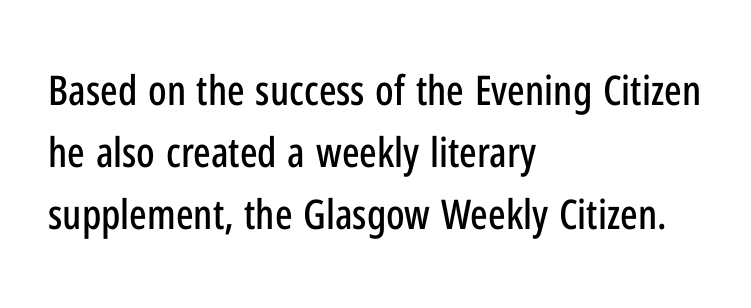
The image shows 41 px condensed sans-serif type, upright; set left-aligned, normal line spacing (1.51x), normal letter spacing, not underlined; low stroke contrast and a medium x-height.
